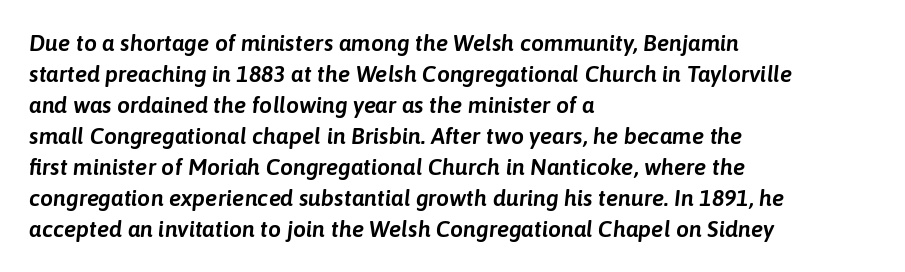
The image shows 23 px text type, italic (leaning right); set left-aligned, normal line spacing (1.35x), normal letter spacing, not underlined.
